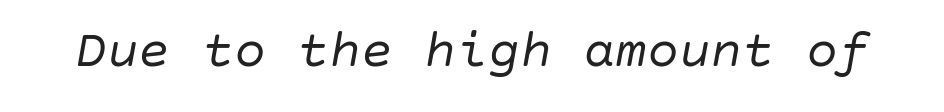
Each word holds together tightly as a unit, with standard inter-letter gaps. Weight: regular or lighter. The zone under the glyphs is completely vacant. Designer's note — italics engaged.
